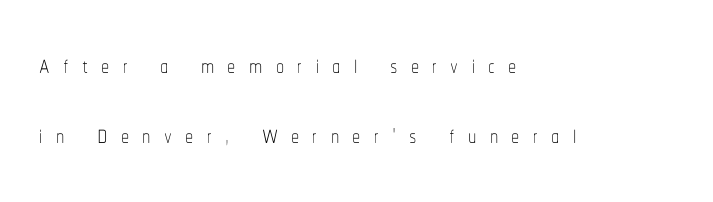
Q: Is the text bold? A: No.
Q: Is the text italic (slanted)? A: No, it is upright.
Q: Is the text underlined? A: No.
Q: How is the paragraph aligned? A: Left-aligned.
Q: Is the spacing between letters normal or unusually wide? A: Unusually wide.
Q: Is the spacing between lines tight, normal or loose? A: Loose.
Q: Width (condensed, normal, or wide)? A: Condensed.
Q: Stroke contrast? A: Low.
Q: x-height? A: Medium.
Q: Monospaced? A: No.
